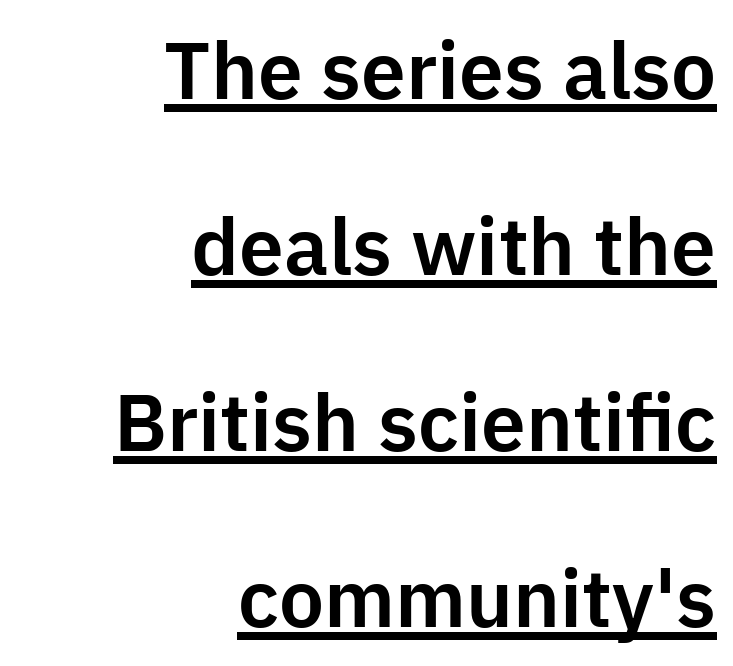
Typographically, this falls in the sans-serif category. Ordinary non-slanted type is in use. You could call the tracking neutral — neither tight nor loose. Each line ends at the same right margin while the left side varies.
